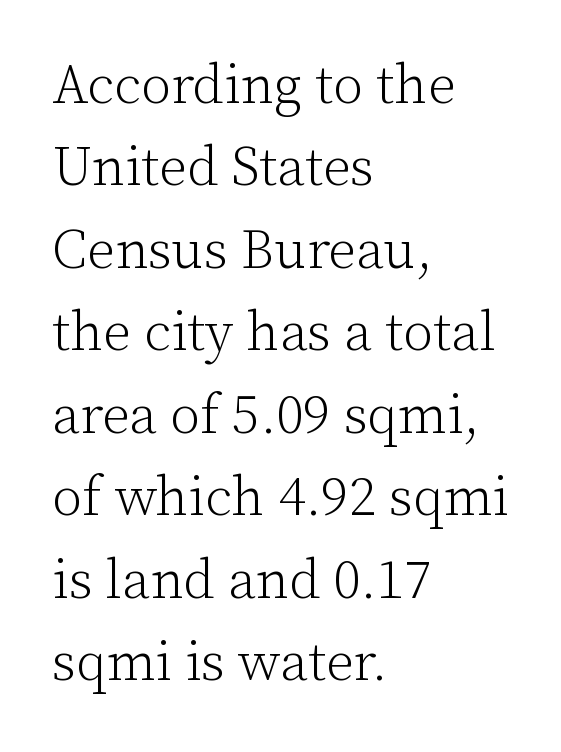
Letter spacing: default. Descenders hang freely into open space. Short and long lines alike share a common starting point at left. A roman cut, with each character standing at attention. Character widths vary here, with narrow letters taking less room than wide ones.
